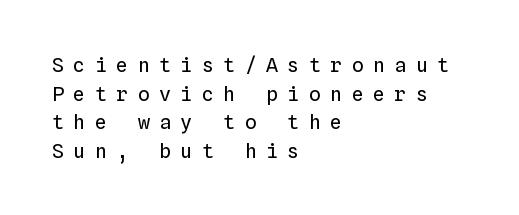
Q: Is the text bold? A: No.
Q: Is the text italic (slanted)? A: No, it is upright.
Q: Is the text underlined? A: No.
Q: How is the paragraph aligned? A: Left-aligned.
Q: Is the spacing between letters normal or unusually wide? A: Unusually wide.
Q: Is the spacing between lines tight, normal or loose? A: Normal.
